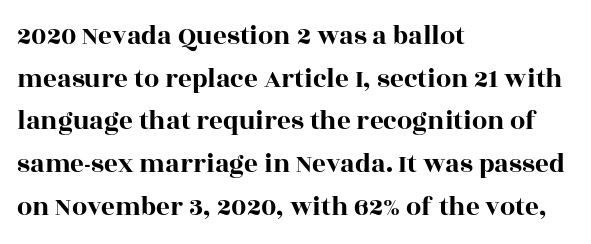
{"italic": "no", "underline": "no", "align": "left", "line_spacing": "normal", "line_spacing_ratio": 1.58, "letter_spacing": "normal", "letter_spacing_em": 0.0, "glyph_px": 27}
